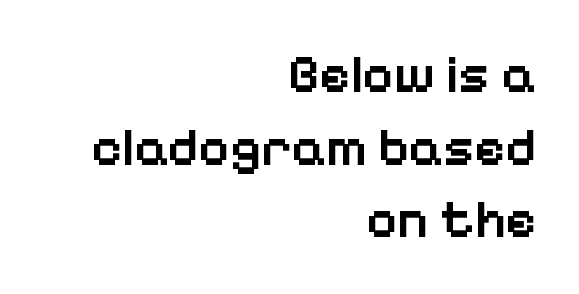
{"serif": "no", "italic": "no", "bold": "semi", "weight": "semibold", "width": "normal", "stroke_contrast": "low", "x_height": "medium", "monospaced": "no", "underline": "no", "align": "right", "line_spacing": "normal", "line_spacing_ratio": 1.37, "letter_spacing": "normal", "letter_spacing_em": 0.0, "glyph_px": 53}
